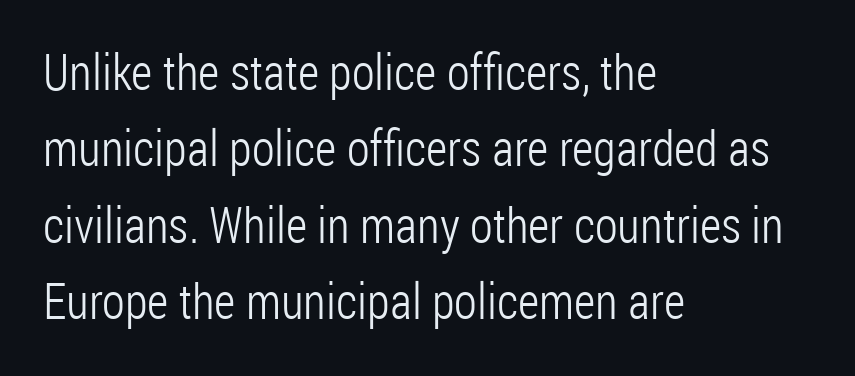
Q: Is the text bold? A: No.
Q: Is the text italic (slanted)? A: No, it is upright.
Q: Is the typeface a serif or a sans-serif typeface? A: Sans-serif.
Q: Is the text underlined? A: No.
Q: How is the paragraph aligned? A: Left-aligned.
Q: Is the spacing between letters normal or unusually wide? A: Normal.
Q: Is the spacing between lines tight, normal or loose? A: Normal.
Q: Width (condensed, normal, or wide)? A: Condensed.
Q: Stroke contrast? A: Low.
Q: x-height? A: Medium.
Q: Monospaced? A: No.
